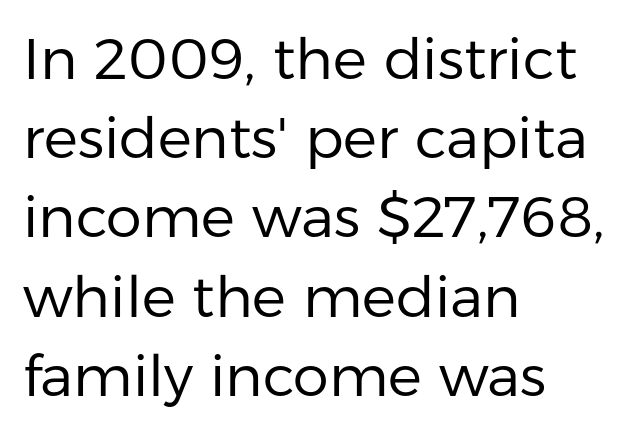
Q: Is the text bold? A: No.
Q: Is the text italic (slanted)? A: No, it is upright.
Q: Is the typeface a serif or a sans-serif typeface? A: Sans-serif.
Q: Is the text underlined? A: No.
Q: How is the paragraph aligned? A: Left-aligned.
Q: Is the spacing between letters normal or unusually wide? A: Normal.
Q: Is the spacing between lines tight, normal or loose? A: Normal.
Q: Width (condensed, normal, or wide)? A: Normal.
Q: Stroke contrast? A: Low.
Q: x-height? A: Medium.
Q: Monospaced? A: No.
